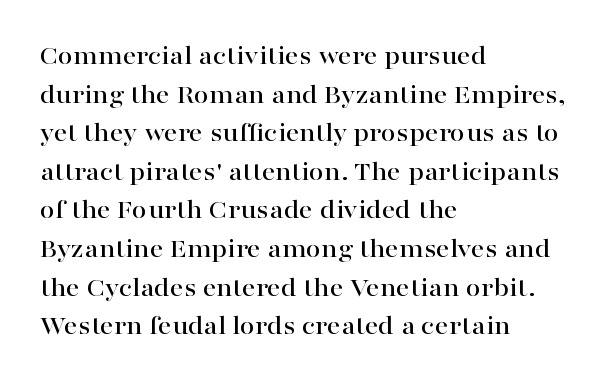
The image shows 27 px text type, upright; set left-aligned, normal line spacing (1.43x), normal letter spacing, not underlined.
